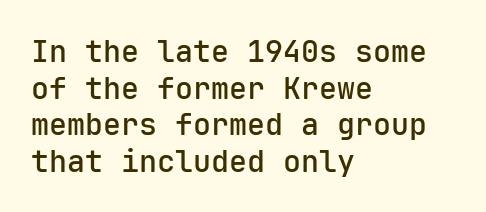
Q: Is the text bold? A: Semi-bold.
Q: Is the text italic (slanted)? A: No, it is upright.
Q: Is the typeface a serif or a sans-serif typeface? A: Sans-serif.
Q: Is the text underlined? A: No.
Q: How is the paragraph aligned? A: Left-aligned.
Q: Is the spacing between letters normal or unusually wide? A: Normal.
Q: Width (condensed, normal, or wide)? A: Normal.
Q: Stroke contrast? A: Low.
Q: x-height? A: Medium.
Q: Monospaced? A: Yes.
